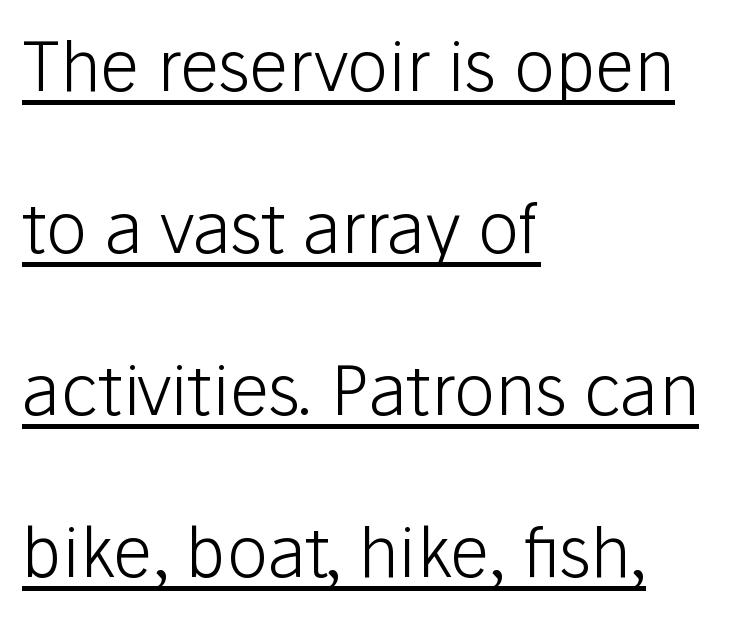
The image shows 69 px light sans-serif type, upright; set left-aligned, loose line spacing (2.35x), normal letter spacing, underlined; low stroke contrast and a medium x-height.
